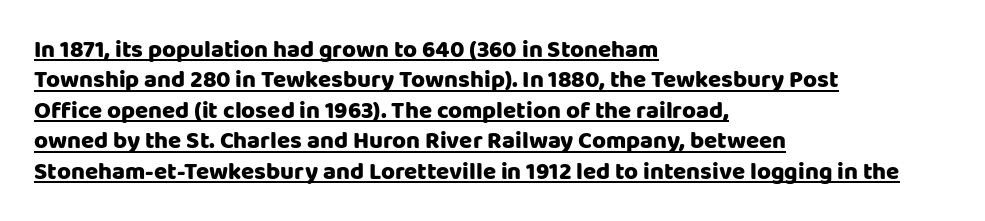
{"italic": "no", "underline": "yes", "align": "left", "line_spacing": "normal", "line_spacing_ratio": 1.27, "letter_spacing": "normal", "letter_spacing_em": 0.0, "glyph_px": 24}
